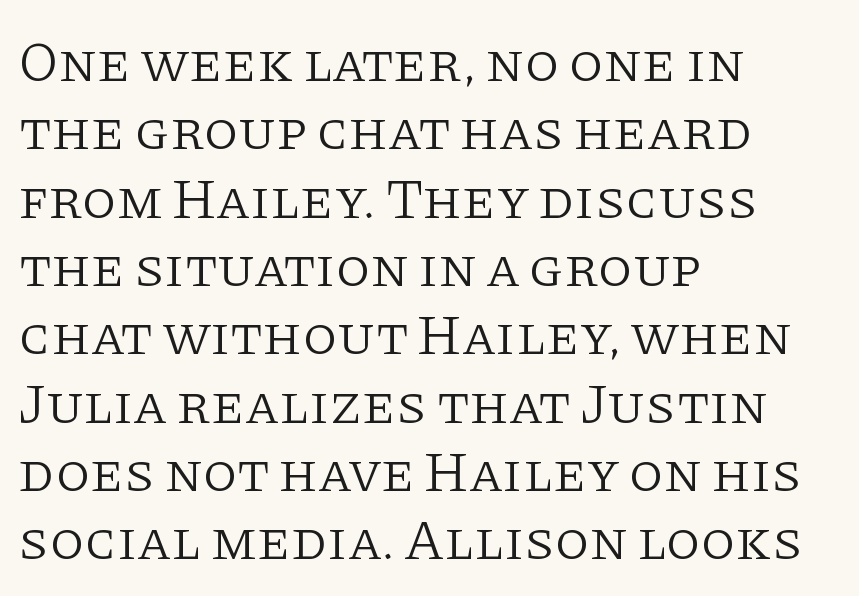
{"serif": "yes", "italic": "no", "bold": "no", "weight": "light", "width": "normal", "stroke_contrast": "low", "x_height": "large", "monospaced": "no", "underline": "no", "align": "left", "line_spacing_ratio": 1.22, "letter_spacing": "normal", "letter_spacing_em": 0.0, "glyph_px": 56}
